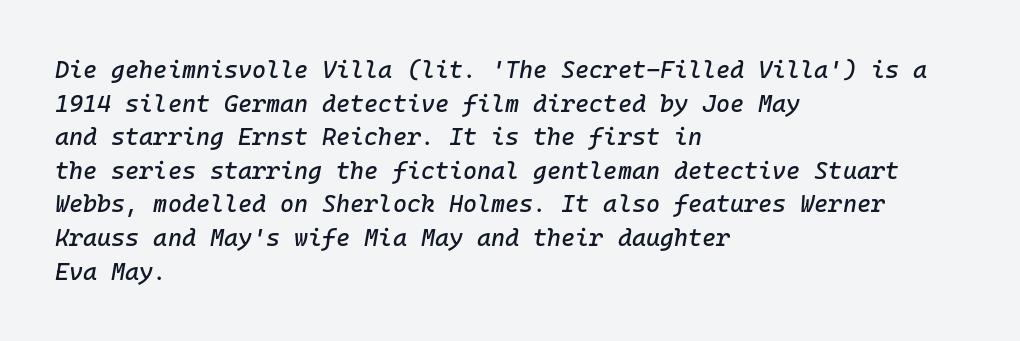
The image shows 24 px text type, italic (leaning right); set left-aligned, normal line spacing (1.4x), normal letter spacing, not underlined.
